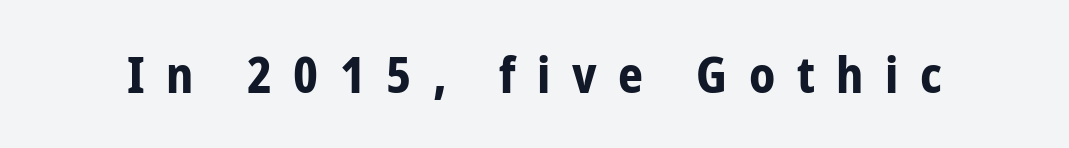
{"serif": "no", "italic": "no", "bold": "yes", "weight": "bold", "width": "condensed", "stroke_contrast": "low", "x_height": "medium", "monospaced": "no", "underline": "no", "letter_spacing": "wide", "letter_spacing_em": 0.44, "glyph_px": 49}
